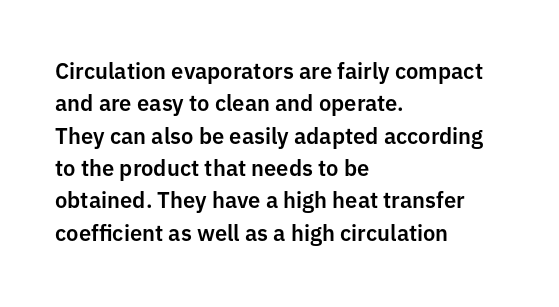
Q: Is the text italic (slanted)? A: No, it is upright.
Q: Is the text underlined? A: No.
Q: How is the paragraph aligned? A: Left-aligned.
Q: Is the spacing between letters normal or unusually wide? A: Normal.
Q: Is the spacing between lines tight, normal or loose? A: Normal.
